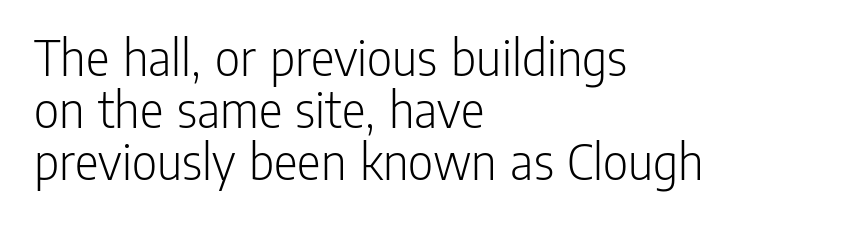
{"serif": "no", "italic": "no", "bold": "no", "weight": "light", "width": "condensed", "stroke_contrast": "low", "x_height": "medium", "monospaced": "no", "underline": "no", "align": "left", "line_spacing": "tight", "line_spacing_ratio": 0.95, "letter_spacing": "normal", "letter_spacing_em": 0.0, "glyph_px": 55}
